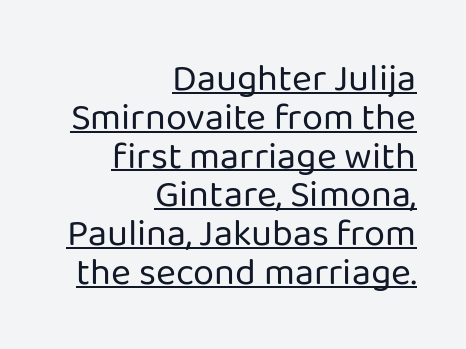
The image shows 38 px regular-weight sans-serif type, upright; set right-aligned, tight line spacing (1.02x), normal letter spacing, underlined; low stroke contrast and a medium x-height.
